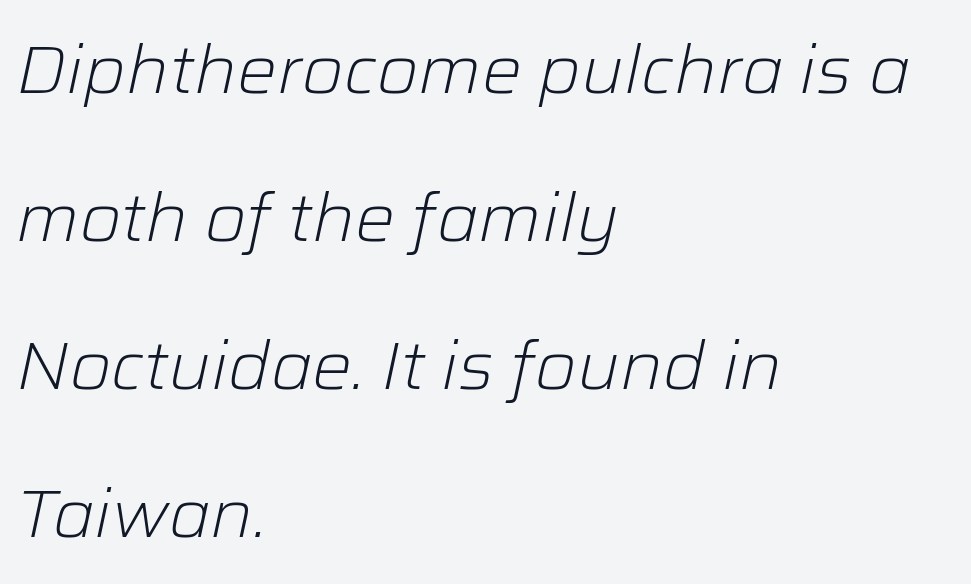
{"italic": "yes", "lean": "right", "slant_degrees": 12, "bold": "no", "weight": "light", "width": "normal", "stroke_contrast": "low", "x_height": "medium", "monospaced": "no", "underline": "no", "align": "left", "line_spacing": "loose", "line_spacing_ratio": 2.21, "letter_spacing": "normal", "letter_spacing_em": 0.0, "glyph_px": 67}
